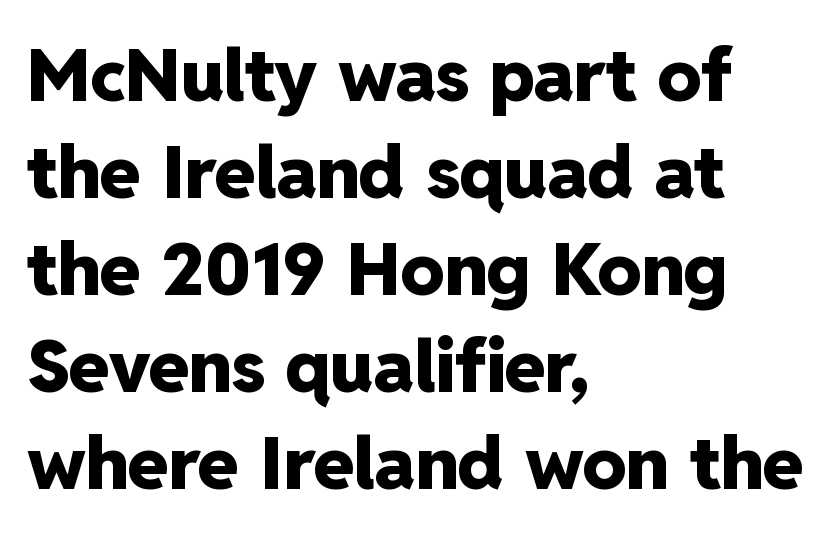
The foot of each line stays bare and open. Note: no serifs on the glyphs. Visually the block forms a straight wall on the left and a jagged coastline on the right. Rows of type keep a routine distance in the vertical direction. Chunky letters — that's bold for sure.
